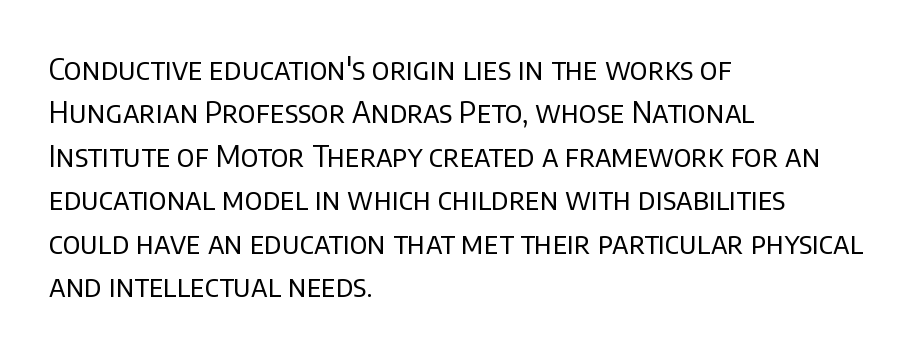
Q: Is the text bold? A: No.
Q: Is the text italic (slanted)? A: No, it is upright.
Q: Is the typeface a serif or a sans-serif typeface? A: Sans-serif.
Q: Is the text underlined? A: No.
Q: How is the paragraph aligned? A: Left-aligned.
Q: Is the spacing between letters normal or unusually wide? A: Normal.
Q: Is the spacing between lines tight, normal or loose? A: Normal.
Q: Width (condensed, normal, or wide)? A: Normal.
Q: Stroke contrast? A: Low.
Q: x-height? A: Large.
Q: Monospaced? A: No.
